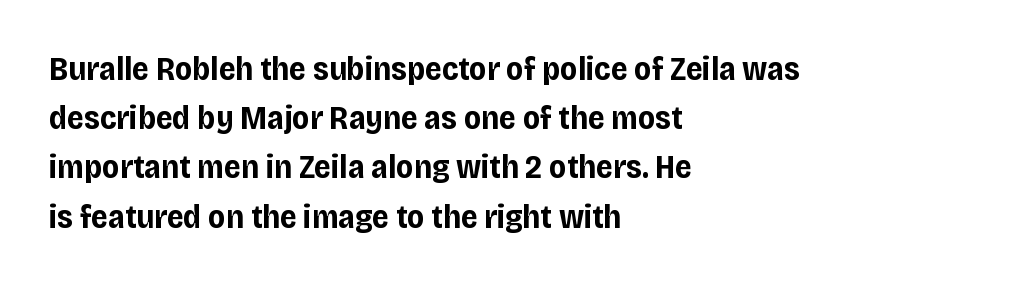
The image shows 33 px bold sans-serif type, upright; set left-aligned, normal line spacing (1.49x), normal letter spacing, not underlined; low stroke contrast and a large x-height.
